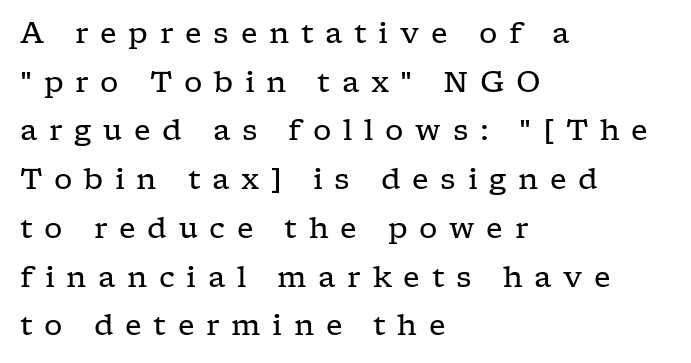
{"serif": "yes", "italic": "no", "bold": "no", "weight": "regular", "width": "wide", "stroke_contrast": "low", "x_height": "medium", "monospaced": "no", "underline": "no", "align": "left", "line_spacing": "normal", "line_spacing_ratio": 1.68, "letter_spacing": "wide", "letter_spacing_em": 0.4, "glyph_px": 29}
